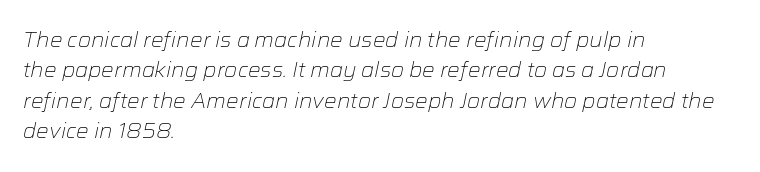
A typesetter would call this zero additional tracking. The gap between lines stays unmarked. The weight tops out at a normal text grade. The block of text has a typical density, with ordinary space between rows. Yep, that's italic — everything's leaning. Visually the block forms a straight wall on the left and a jagged coastline on the right.
